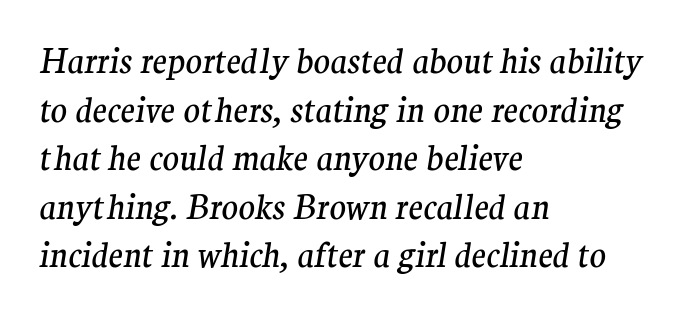
The image shows 34 px regular-weight serif type, italic (leaning right); set left-aligned, normal line spacing (1.43x), normal letter spacing, not underlined; medium stroke contrast and a medium x-height.
